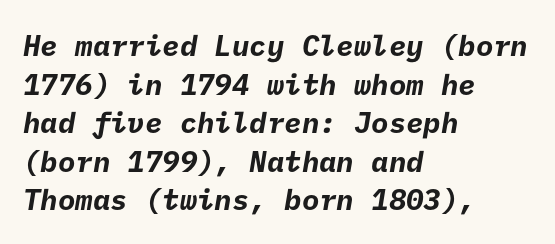
Vertical spacing — default. Set as a true bold cut, around the 700 mark. This rendering leaves character spacing at its baseline value. Which margin do the lines hug? The left one — the right edge is uneven.
